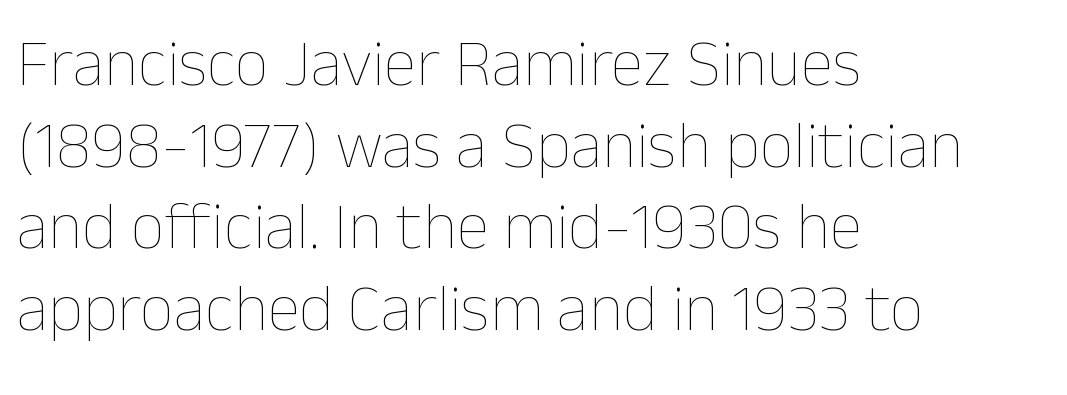
The lettering holds an erect, upright posture throughout. A typesetter would call this zero additional tracking. Alignment: flush left. Do the characters align in a grid? No, the font is proportional. The strip under each line holds only bare page. Is the stroke heavy? The answer is a plain regular-or-lighter.
